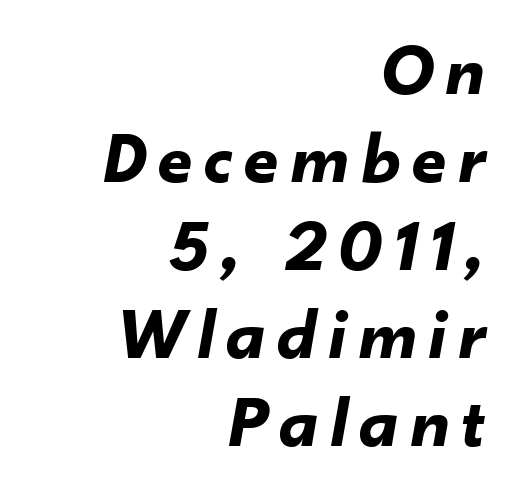
{"italic": "yes", "lean": "right", "slant_degrees": 10, "bold": "yes", "weight": "bold", "width": "normal", "stroke_contrast": "low", "x_height": "small", "monospaced": "no", "underline": "no", "align": "right", "line_spacing_ratio": 1.19, "glyph_px": 74}
